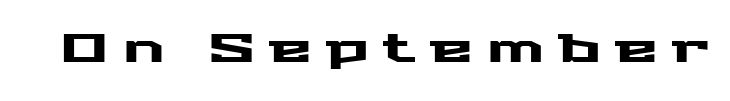
Q: Is the text italic (slanted)? A: No, it is upright.
Q: Is the typeface a serif or a sans-serif typeface? A: Sans-serif.
Q: Is the text underlined? A: No.
Q: Is the spacing between letters normal or unusually wide? A: Unusually wide.
Q: Width (condensed, normal, or wide)? A: Wide.
Q: Stroke contrast? A: Medium.
Q: x-height? A: Medium.
Q: Monospaced? A: No.
